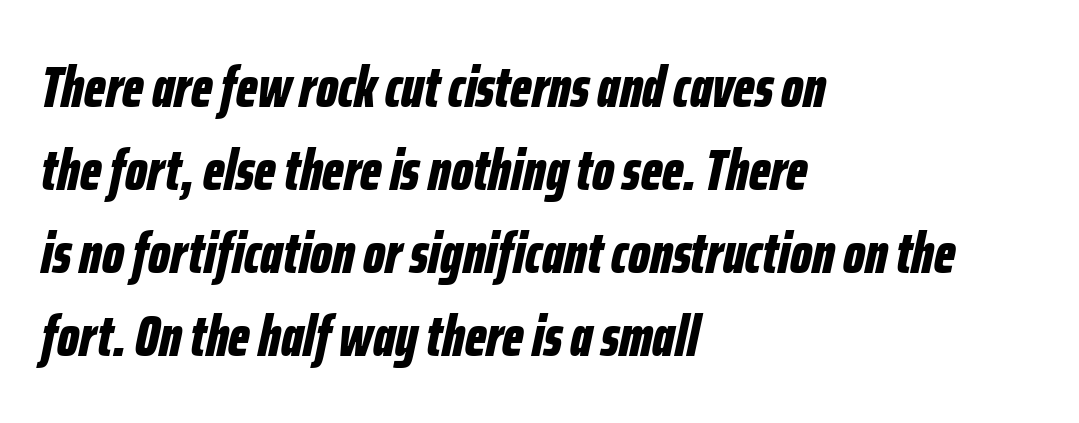
The image shows 58 px bold, condensed type, italic (leaning right); set left-aligned, normal line spacing (1.43x), normal letter spacing, not underlined; low stroke contrast and a medium x-height.
